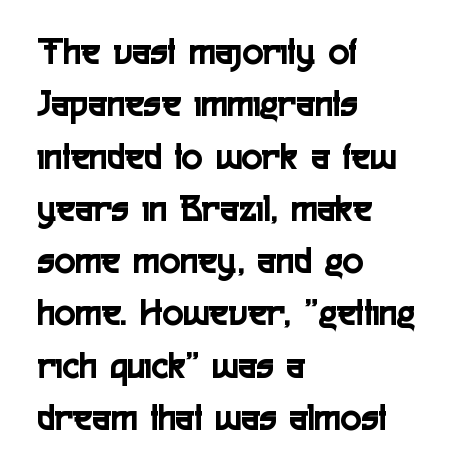
{"serif": "no", "italic": "no", "width": "condensed", "x_height": "medium", "monospaced": "no", "underline": "no", "align": "left", "line_spacing": "normal", "line_spacing_ratio": 1.34, "letter_spacing": "normal", "letter_spacing_em": 0.0, "glyph_px": 39}
